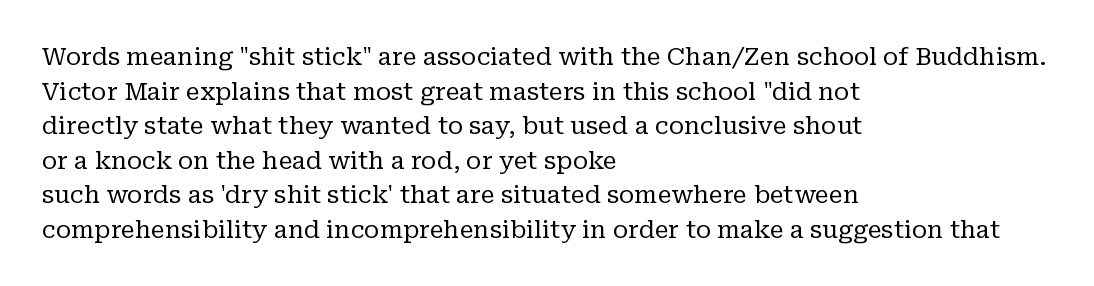
{"italic": "no", "bold": "no", "underline": "no", "align": "left", "line_spacing": "normal", "line_spacing_ratio": 1.44, "letter_spacing": "normal", "letter_spacing_em": 0.0, "glyph_px": 24}
